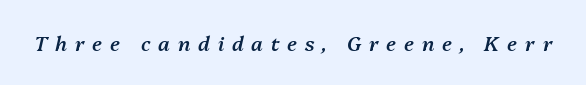
The image shows 20 px text type, italic (leaning right); set unusually wide letter spacing (+0.39 em), not underlined.
